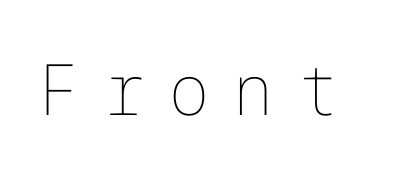
Q: Is the text bold? A: No.
Q: Is the text italic (slanted)? A: No, it is upright.
Q: Is the text underlined? A: No.
Q: Is the spacing between letters normal or unusually wide? A: Unusually wide.
Q: Width (condensed, normal, or wide)? A: Normal.
Q: Stroke contrast? A: Low.
Q: x-height? A: Medium.
